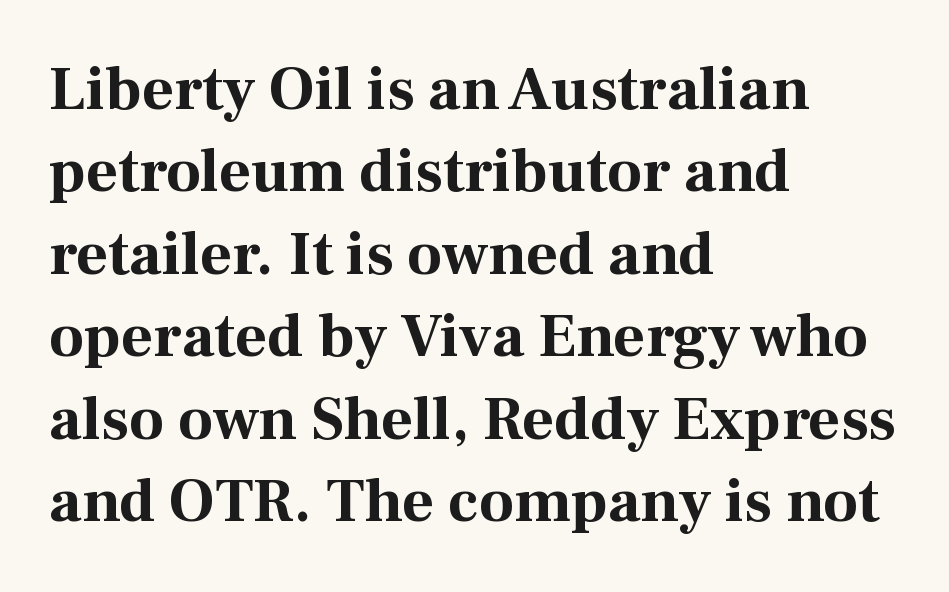
Horizontal alignment here is leftward, the default for most running prose. Plenty of ink on the page — the face is bold. Bare-footed words on every line. This sample keeps an unexceptional amount of space between lines. In terms of letterform style, serifs are clearly present. The passage shown is typed in a proportional face where columns would drift.
